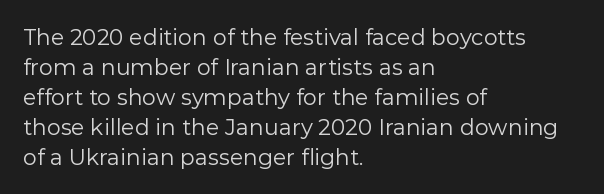
{"italic": "no", "bold": "no", "underline": "no", "align": "left", "line_spacing": "normal", "line_spacing_ratio": 1.36, "letter_spacing": "normal", "letter_spacing_em": 0.0, "glyph_px": 22}
